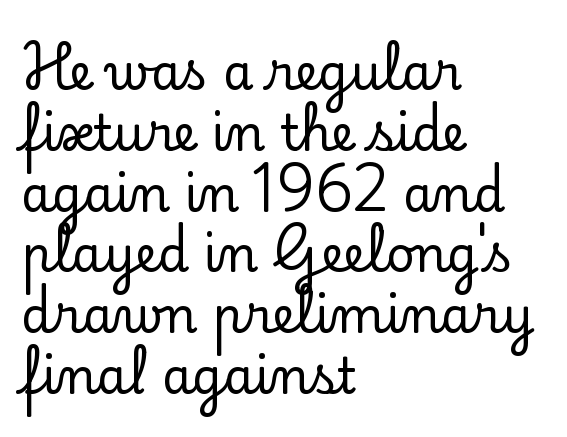
A typesetter would label this face a serif. The passage shown has conventional tracking throughout. Teacher's note: observe the even left margin — that is flush-left alignment. Note the varied advance widths — an 'i' is clearly narrower than an 'm'. Has an underline been added? It has not. Vertical strokes here are truly vertical.
